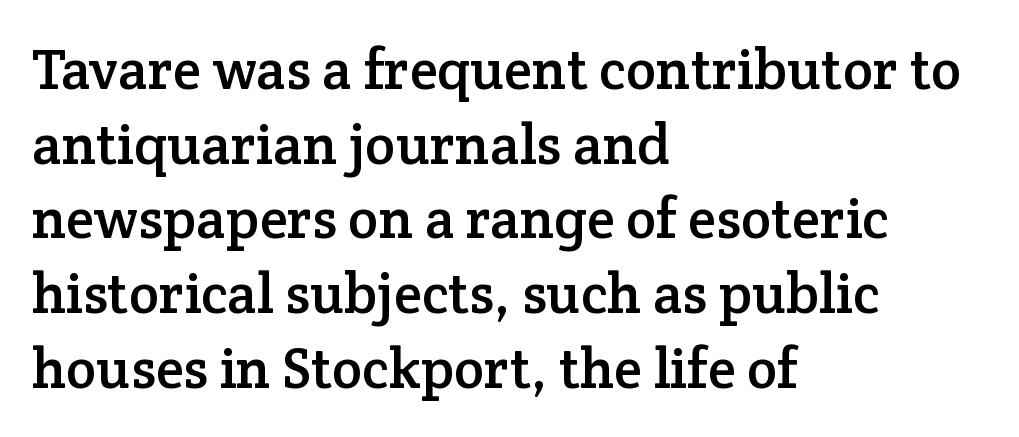
{"serif": "yes", "italic": "no", "width": "normal", "stroke_contrast": "low", "x_height": "medium", "monospaced": "no", "underline": "no", "align": "left", "line_spacing": "normal", "line_spacing_ratio": 1.31, "letter_spacing": "normal", "letter_spacing_em": 0.0, "glyph_px": 57}
